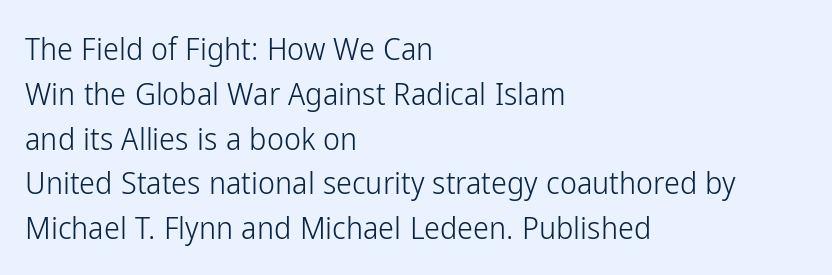
A sans-serif font was chosen for this passage. The foot of each line stays bare and open. Posture: straight, roman, zero tilt. Whoever set this chose a conventional vertical rhythm. The passage shown is typed in a proportional face where columns would drift. Here the glyphs are tracked normally, forming tight word shapes.
